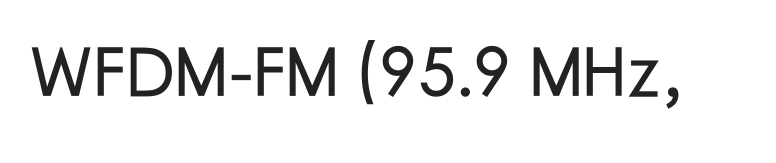
{"serif": "no", "italic": "no", "width": "normal", "stroke_contrast": "low", "x_height": "medium", "monospaced": "no", "underline": "no", "letter_spacing": "normal", "letter_spacing_em": 0.0, "glyph_px": 70}
